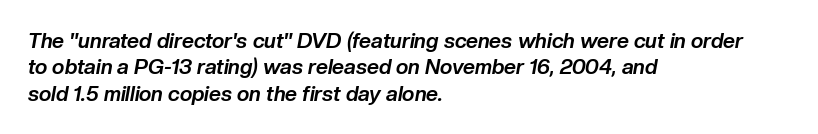
{"italic": "yes", "lean": "right", "slant_degrees": 10, "bold": "yes", "underline": "no", "align": "left", "line_spacing": "normal", "line_spacing_ratio": 1.26, "letter_spacing": "normal", "letter_spacing_em": 0.0, "glyph_px": 21}
